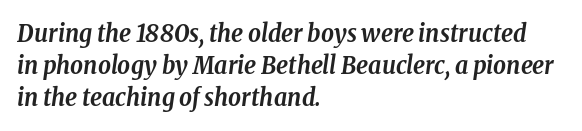
Q: Is the text bold? A: Yes.
Q: Is the text italic (slanted)? A: Yes, it leans right by about 8 degrees.
Q: Is the text underlined? A: No.
Q: How is the paragraph aligned? A: Left-aligned.
Q: Is the spacing between letters normal or unusually wide? A: Normal.
Q: Is the spacing between lines tight, normal or loose? A: Normal.
